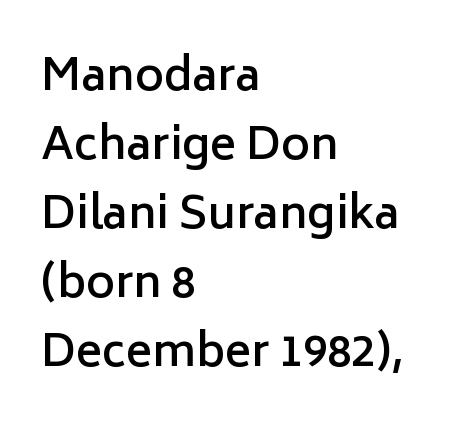
{"serif": "no", "italic": "no", "bold": "semi", "weight": "semibold", "width": "normal", "stroke_contrast": "low", "x_height": "medium", "monospaced": "no", "underline": "no", "align": "left", "line_spacing": "normal", "line_spacing_ratio": 1.57, "letter_spacing": "normal", "letter_spacing_em": 0.0, "glyph_px": 44}
